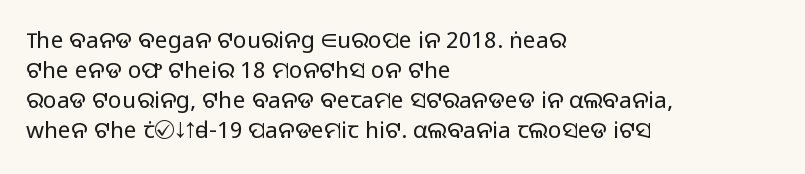
The image shows 23 px text type, upright; set left-aligned, normal line spacing (1.3x), normal letter spacing, not underlined.
